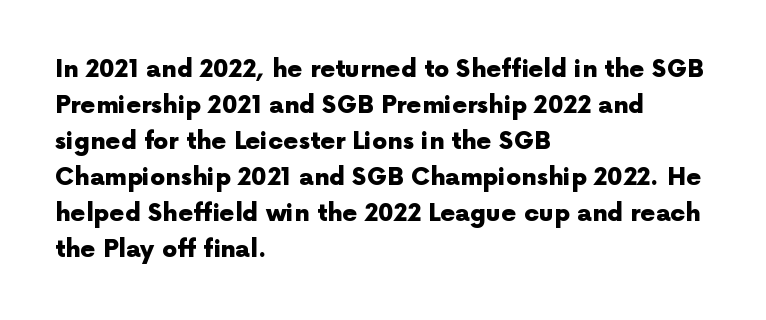
Q: Is the text bold? A: Yes.
Q: Is the text italic (slanted)? A: No, it is upright.
Q: Is the text underlined? A: No.
Q: How is the paragraph aligned? A: Left-aligned.
Q: Is the spacing between letters normal or unusually wide? A: Normal.
Q: Is the spacing between lines tight, normal or loose? A: Normal.
